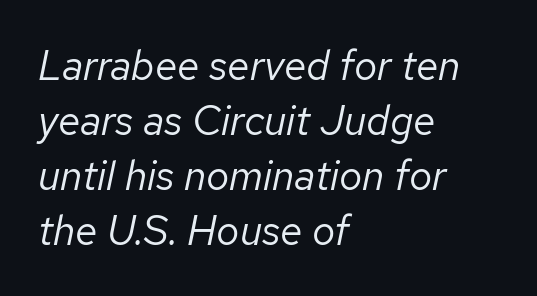
Q: Is the text bold? A: No.
Q: Is the text italic (slanted)? A: Yes, it leans right by about 12 degrees.
Q: Is the text underlined? A: No.
Q: How is the paragraph aligned? A: Left-aligned.
Q: Is the spacing between letters normal or unusually wide? A: Normal.
Q: Is the spacing between lines tight, normal or loose? A: Normal.
Q: Width (condensed, normal, or wide)? A: Normal.
Q: Stroke contrast? A: Low.
Q: x-height? A: Medium.
Q: Monospaced? A: No.
